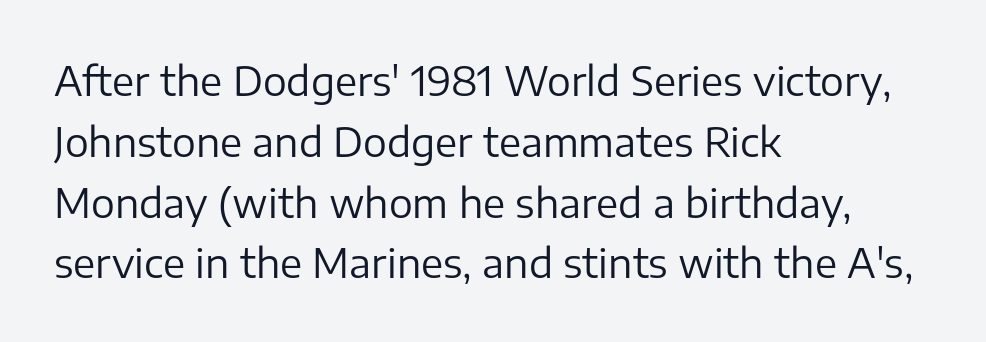
The image shows 40 px regular-weight sans-serif type, upright; set left-aligned, normal line spacing (1.52x), normal letter spacing, not underlined; low stroke contrast and a medium x-height.
